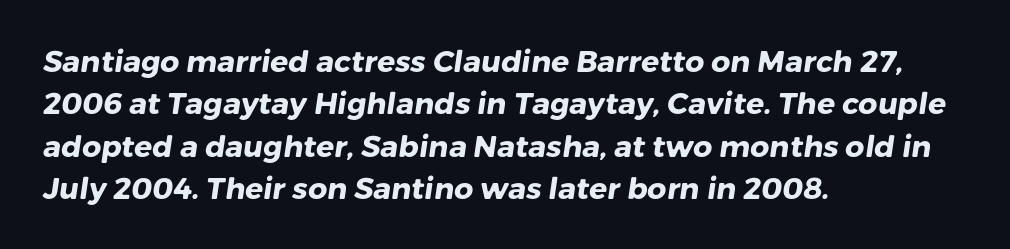
{"serif": "no", "bold": "yes", "weight": "heavy", "width": "normal", "stroke_contrast": "low", "x_height": "medium", "monospaced": "no", "underline": "no", "align": "left", "line_spacing": "normal", "line_spacing_ratio": 1.41, "letter_spacing": "normal", "letter_spacing_em": 0.0, "glyph_px": 30}
